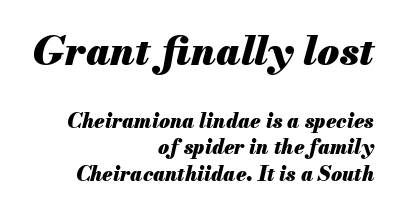
The image shows 40 px heavy type, italic (leaning right); set right-aligned, normal line spacing (1.32x), normal letter spacing, not underlined; the first (top) block is 2.0x larger; medium stroke contrast and a small x-height.
